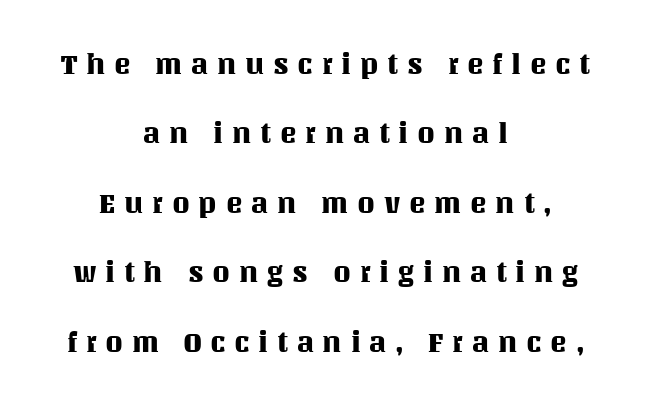
The image shows 28 px text type, upright; set centered, loose line spacing (2.48x), unusually wide letter spacing (+0.31 em), not underlined; medium stroke contrast and a large x-height.
